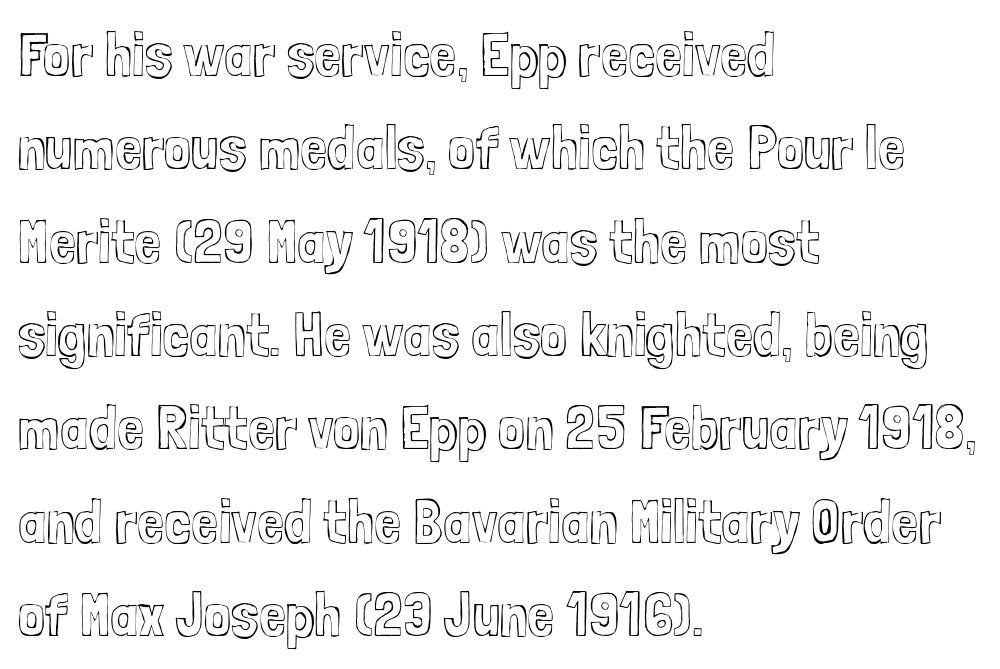
Characters remain perfectly vertical along every line. The lines sit at an ordinary, default distance from one another. Do the characters align in a grid? No, the font is proportional. The glyphs are unaccompanied by any horizontal stroke below them.
